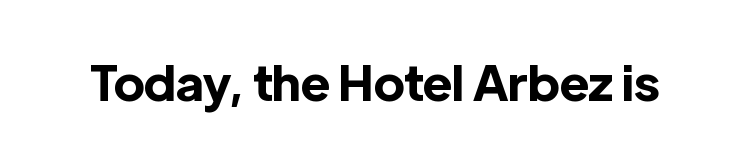
Q: Is the text bold? A: Yes.
Q: Is the text italic (slanted)? A: No, it is upright.
Q: Is the typeface a serif or a sans-serif typeface? A: Sans-serif.
Q: Is the text underlined? A: No.
Q: Is the spacing between letters normal or unusually wide? A: Normal.
Q: Width (condensed, normal, or wide)? A: Normal.
Q: x-height? A: Medium.
Q: Monospaced? A: No.
